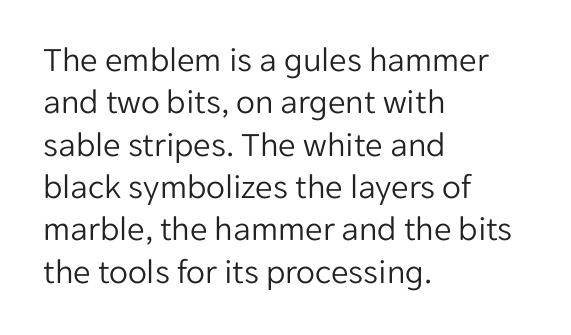
{"serif": "no", "italic": "no", "bold": "no", "weight": "light", "width": "normal", "stroke_contrast": "low", "x_height": "medium", "monospaced": "no", "underline": "no", "align": "left", "line_spacing_ratio": 1.21, "letter_spacing": "normal", "letter_spacing_em": 0.0, "glyph_px": 35}
